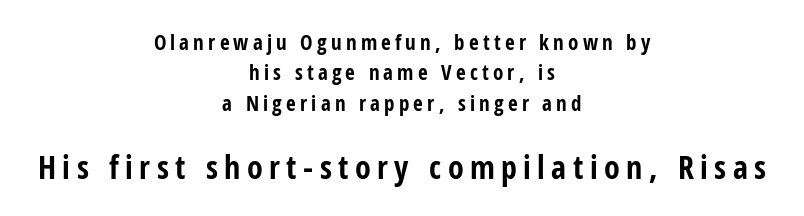
The image shows 32 px bold, condensed sans-serif type, upright; set centered, normal line spacing (1.45x), unusually wide letter spacing (+0.2 em), not underlined; the second (bottom) block is 1.52x larger; low stroke contrast and a medium x-height.
